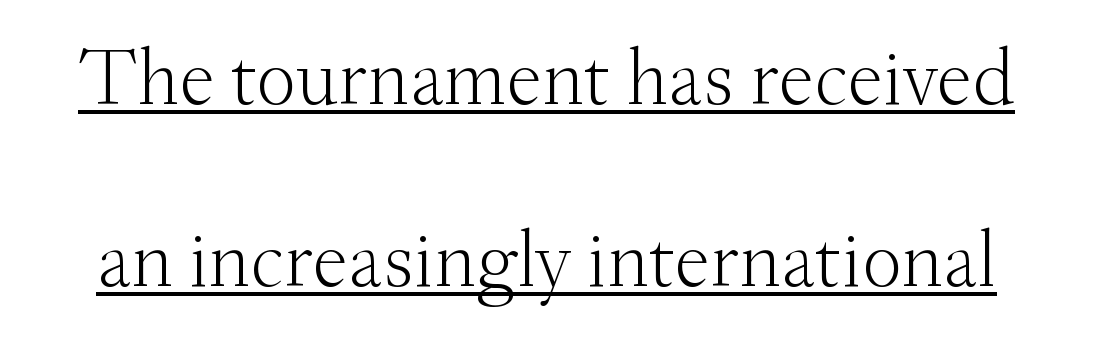
Q: Is the text bold? A: No.
Q: Is the text italic (slanted)? A: No, it is upright.
Q: Is the typeface a serif or a sans-serif typeface? A: Serif.
Q: Is the text underlined? A: Yes.
Q: Is the spacing between letters normal or unusually wide? A: Normal.
Q: Is the spacing between lines tight, normal or loose? A: Loose.
Q: Width (condensed, normal, or wide)? A: Normal.
Q: Stroke contrast? A: Medium.
Q: x-height? A: Small.
Q: Monospaced? A: No.
